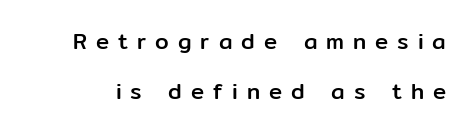
The image shows 22 px text type, upright; set loose line spacing (2.28x), unusually wide letter spacing (+0.41 em), not underlined.
